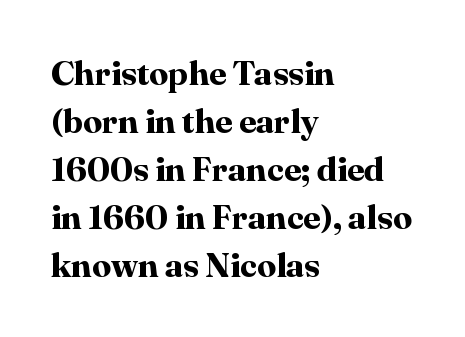
{"serif": "yes", "italic": "no", "bold": "yes", "weight": "bold", "width": "normal", "stroke_contrast": "high", "x_height": "medium", "monospaced": "no", "underline": "no", "align": "left", "line_spacing": "normal", "line_spacing_ratio": 1.41, "letter_spacing": "normal", "letter_spacing_em": 0.0, "glyph_px": 34}
